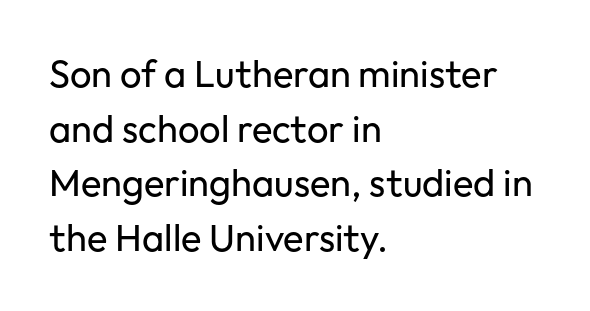
{"serif": "no", "italic": "no", "bold": "no", "weight": "regular", "width": "normal", "stroke_contrast": "low", "x_height": "medium", "monospaced": "no", "underline": "no", "align": "left", "line_spacing": "normal", "line_spacing_ratio": 1.44, "letter_spacing": "normal", "letter_spacing_em": 0.0, "glyph_px": 38}
